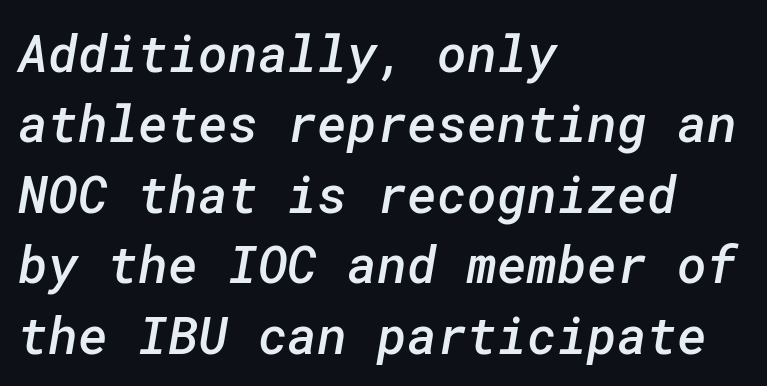
Type style note: lacks serifs. Default kerning and tracking; the words read as compact shapes. What weight is shown? A semibold, between regular and bold. The passage shown is not underscored anywhere.
